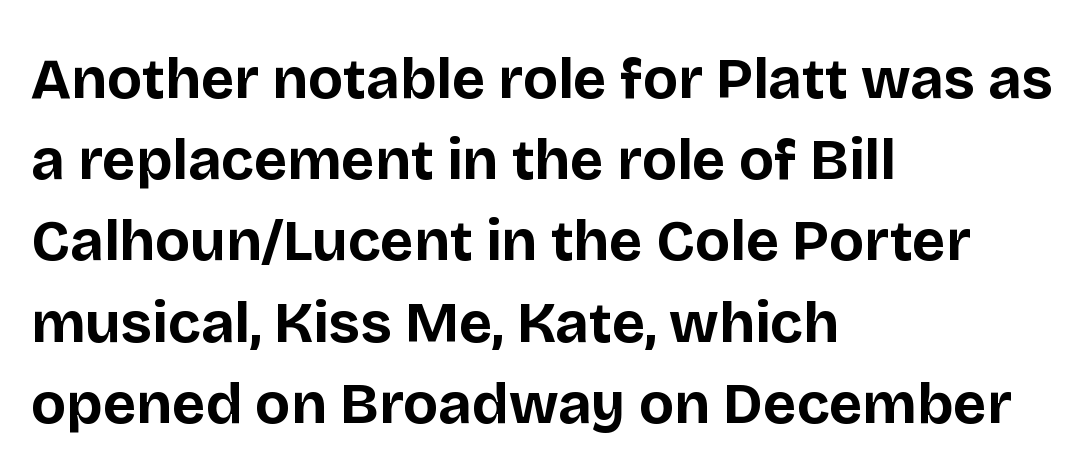
Q: Is the text bold? A: Yes.
Q: Is the text italic (slanted)? A: No, it is upright.
Q: Is the typeface a serif or a sans-serif typeface? A: Sans-serif.
Q: Is the text underlined? A: No.
Q: How is the paragraph aligned? A: Left-aligned.
Q: Is the spacing between letters normal or unusually wide? A: Normal.
Q: Is the spacing between lines tight, normal or loose? A: Normal.
Q: Width (condensed, normal, or wide)? A: Normal.
Q: Stroke contrast? A: Low.
Q: x-height? A: Large.
Q: Monospaced? A: No.
